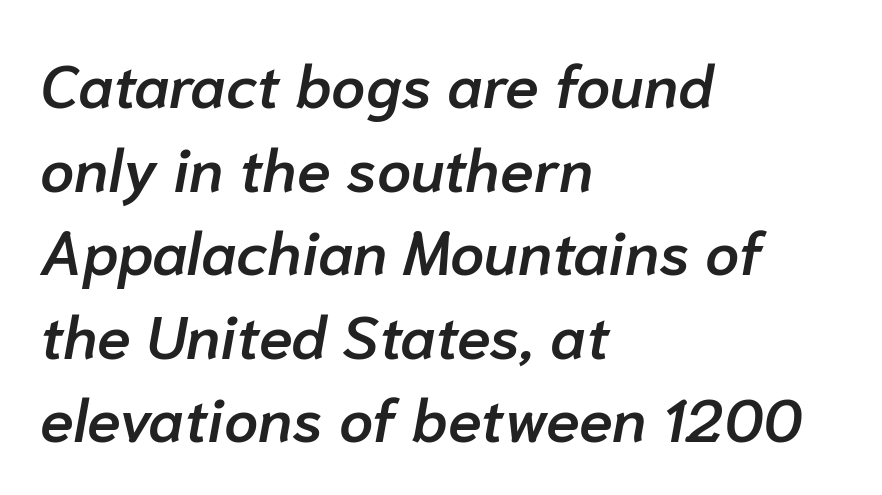
{"italic": "yes", "lean": "right", "slant_degrees": 10, "bold": "semi", "weight": "semibold", "width": "normal", "stroke_contrast": "low", "x_height": "medium", "monospaced": "no", "underline": "no", "align": "left", "line_spacing": "normal", "line_spacing_ratio": 1.37, "letter_spacing": "normal", "letter_spacing_em": 0.0, "glyph_px": 61}
